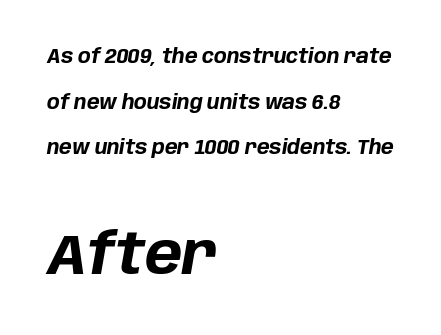
{"italic": "yes", "lean": "right", "slant_degrees": 10, "bold": "yes", "weight": "bold", "width": "normal", "stroke_contrast": "low", "x_height": "large", "monospaced": "no", "underline": "no", "align": "left", "line_spacing": "loose", "line_spacing_ratio": 2.4, "letter_spacing": "normal", "letter_spacing_em": 0.0, "larger_block": "second", "size_ratio": 2.95, "glyph_px": 56}
